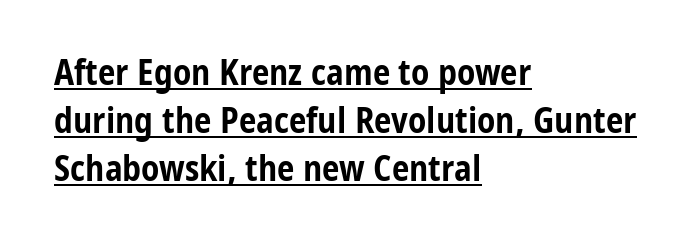
{"serif": "no", "italic": "no", "bold": "yes", "weight": "bold", "width": "condensed", "stroke_contrast": "low", "x_height": "medium", "monospaced": "no", "underline": "yes", "align": "left", "line_spacing": "normal", "line_spacing_ratio": 1.37, "letter_spacing": "normal", "letter_spacing_em": 0.0, "glyph_px": 35}
